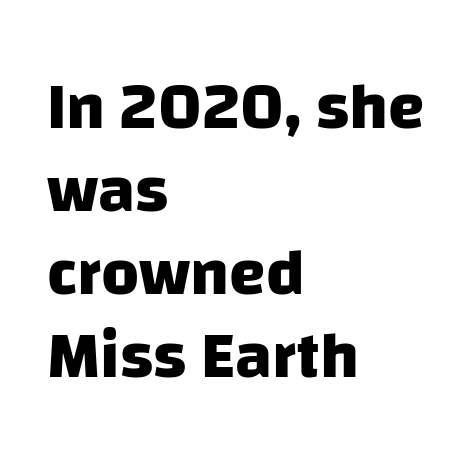
The image shows 66 px heavy sans-serif type; set left-aligned, normal line spacing (1.26x), normal letter spacing, not underlined; low stroke contrast and a large x-height.
